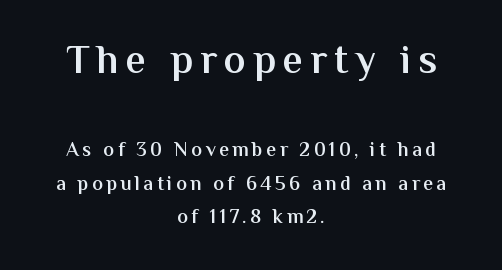
{"serif": "no", "italic": "no", "bold": "semi", "weight": "semibold", "width": "normal", "stroke_contrast": "medium", "x_height": "medium", "monospaced": "no", "underline": "no", "align": "center", "line_spacing": "normal", "line_spacing_ratio": 1.67, "larger_block": "first", "size_ratio": 2.05, "glyph_px": 41}
